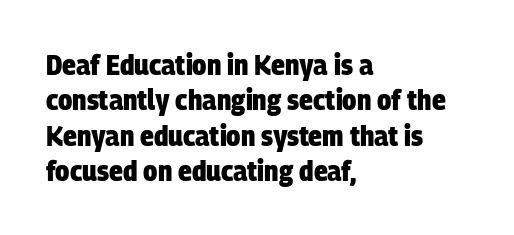
{"serif": "no", "bold": "yes", "weight": "heavy", "width": "condensed", "stroke_contrast": "low", "x_height": "large", "monospaced": "no", "underline": "no", "align": "left", "line_spacing_ratio": 1.22, "letter_spacing": "normal", "letter_spacing_em": 0.0, "glyph_px": 29}
